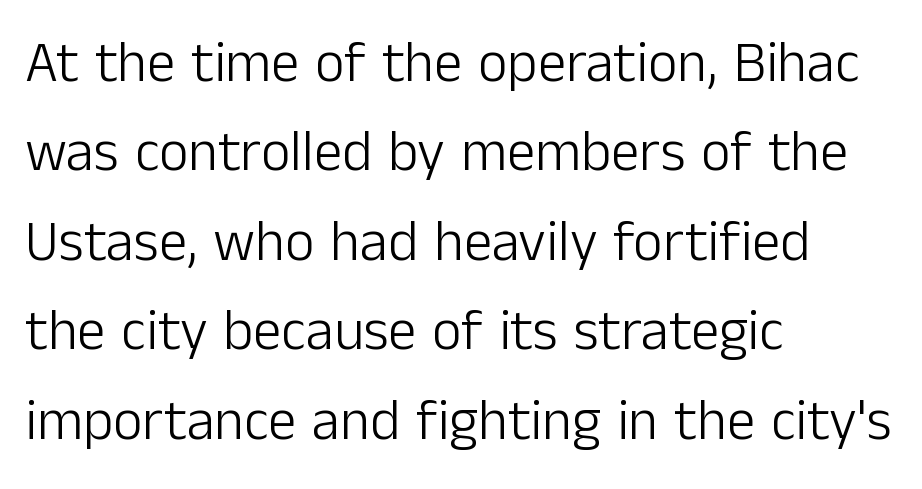
{"serif": "no", "italic": "no", "bold": "no", "weight": "light", "width": "normal", "stroke_contrast": "low", "x_height": "medium", "monospaced": "no", "underline": "no", "align": "left", "line_spacing": "normal", "line_spacing_ratio": 1.57, "letter_spacing": "normal", "letter_spacing_em": 0.0, "glyph_px": 57}
